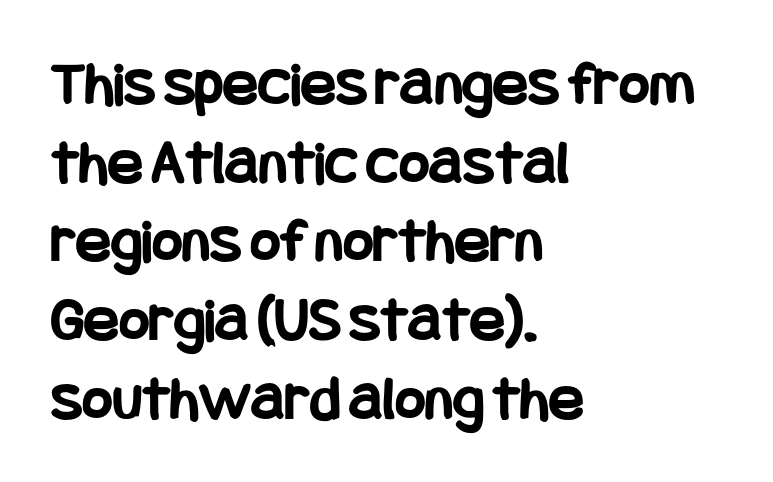
Q: Is the text bold? A: Yes.
Q: Is the text italic (slanted)? A: No, it is upright.
Q: Is the typeface a serif or a sans-serif typeface? A: Sans-serif.
Q: Is the text underlined? A: No.
Q: How is the paragraph aligned? A: Left-aligned.
Q: Is the spacing between letters normal or unusually wide? A: Normal.
Q: Width (condensed, normal, or wide)? A: Condensed.
Q: Stroke contrast? A: Low.
Q: x-height? A: Large.
